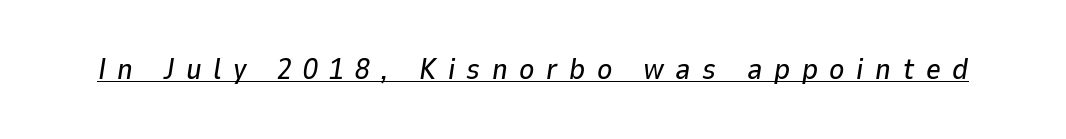
A typographer would call this underscored text. Compared with ordinary roman type, these characters are visibly tilted. Here the glyphs are tracked loosely, breaking word shapes into spaced letters. The passage shown is typed in a proportional face where columns would drift.
